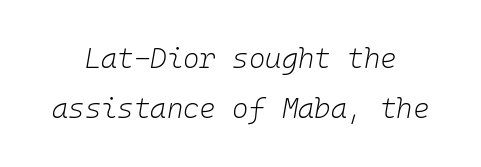
The image shows 28 px light type, italic (leaning right), monospaced; set centered, line spacing 1.77x, normal letter spacing, not underlined; low stroke contrast and a medium x-height.
